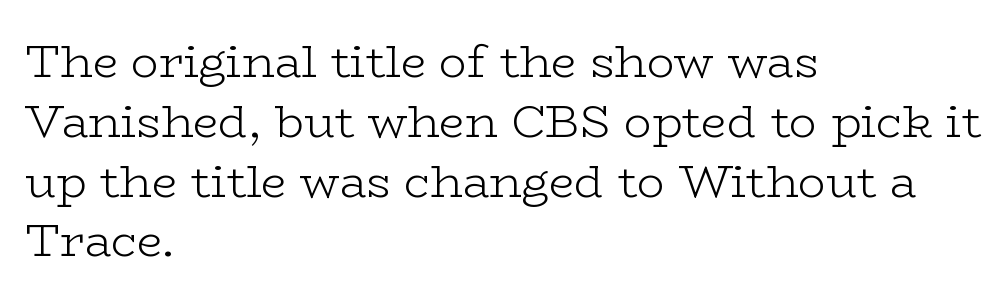
{"serif": "yes", "italic": "no", "bold": "no", "weight": "light", "width": "wide", "stroke_contrast": "low", "x_height": "medium", "monospaced": "no", "underline": "no", "align": "left", "line_spacing": "normal", "line_spacing_ratio": 1.3, "letter_spacing": "normal", "letter_spacing_em": 0.0, "glyph_px": 46}
